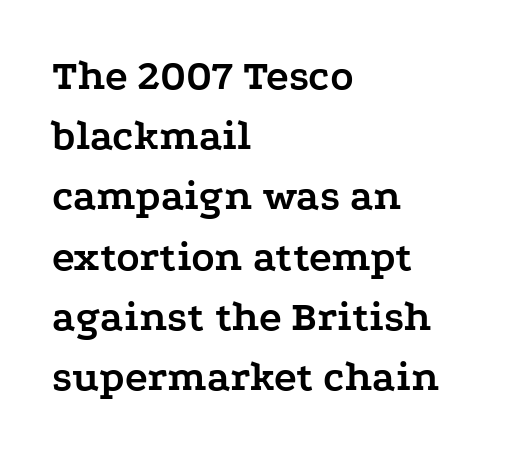
Q: Is the text bold? A: Yes.
Q: Is the text italic (slanted)? A: No, it is upright.
Q: Is the typeface a serif or a sans-serif typeface? A: Serif.
Q: Is the text underlined? A: No.
Q: How is the paragraph aligned? A: Left-aligned.
Q: Is the spacing between letters normal or unusually wide? A: Normal.
Q: Is the spacing between lines tight, normal or loose? A: Normal.
Q: Width (condensed, normal, or wide)? A: Wide.
Q: Stroke contrast? A: Low.
Q: x-height? A: Medium.
Q: Monospaced? A: No.
